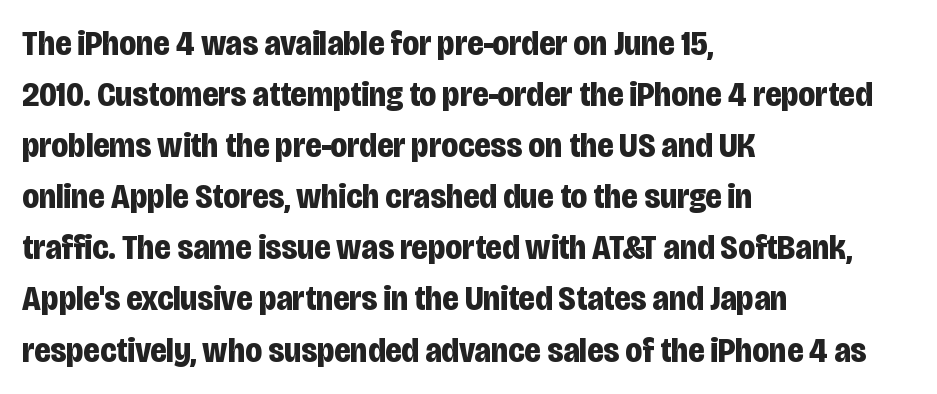
Q: Is the text bold? A: Yes.
Q: Is the text italic (slanted)? A: No, it is upright.
Q: Is the typeface a serif or a sans-serif typeface? A: Sans-serif.
Q: Is the text underlined? A: No.
Q: How is the paragraph aligned? A: Left-aligned.
Q: Is the spacing between letters normal or unusually wide? A: Normal.
Q: Is the spacing between lines tight, normal or loose? A: Normal.
Q: Width (condensed, normal, or wide)? A: Condensed.
Q: Stroke contrast? A: Low.
Q: x-height? A: Large.
Q: Monospaced? A: No.
